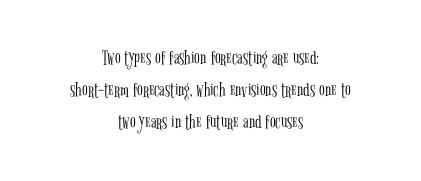
The space beneath each line is pristine and unruled. The whitespace from short lines is split evenly between both sides. Here the glyphs are tracked normally, forming tight word shapes. A typesetter would call this leading conventional body-copy spacing. Caption: face not bold, strokes unweighted. This is the regular roman posture of the typeface.
